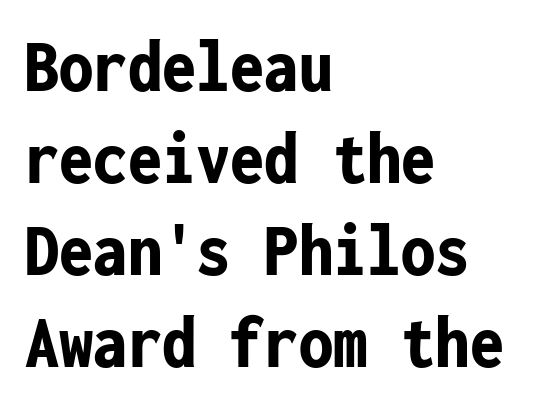
{"serif": "no", "italic": "no", "bold": "yes", "weight": "bold", "width": "condensed", "stroke_contrast": "low", "x_height": "medium", "monospaced": "yes", "underline": "no", "align": "left", "line_spacing_ratio": 1.21, "letter_spacing": "normal", "letter_spacing_em": 0.0, "glyph_px": 76}
